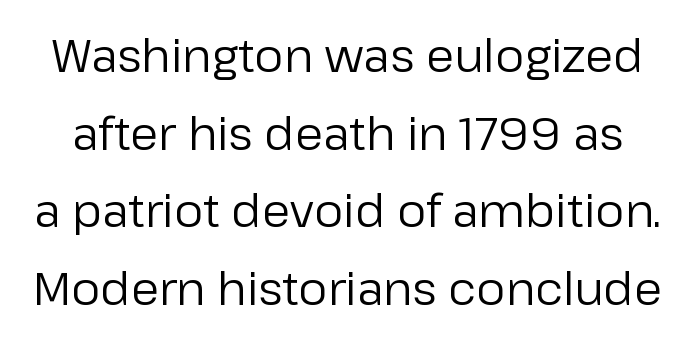
The image shows 46 px regular-weight sans-serif type, upright; set normal line spacing (1.69x), normal letter spacing, not underlined; low stroke contrast and a medium x-height.
